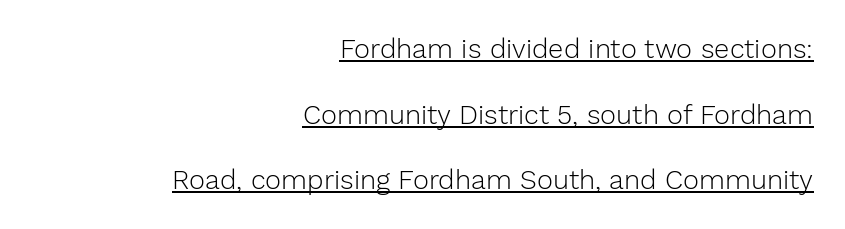
Q: Is the text bold? A: No.
Q: Is the text italic (slanted)? A: No, it is upright.
Q: Is the text underlined? A: Yes.
Q: How is the paragraph aligned? A: Right-aligned.
Q: Is the spacing between letters normal or unusually wide? A: Normal.
Q: Is the spacing between lines tight, normal or loose? A: Loose.
